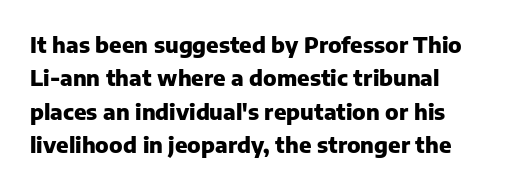
The strip under each line holds only bare page. Between one letter and the next there's only the usual sliver of space. Is there any slant? The stems are plumb. Plenty of ink on the page — the face is bold. Leading matches the norm, producing a regular column.
